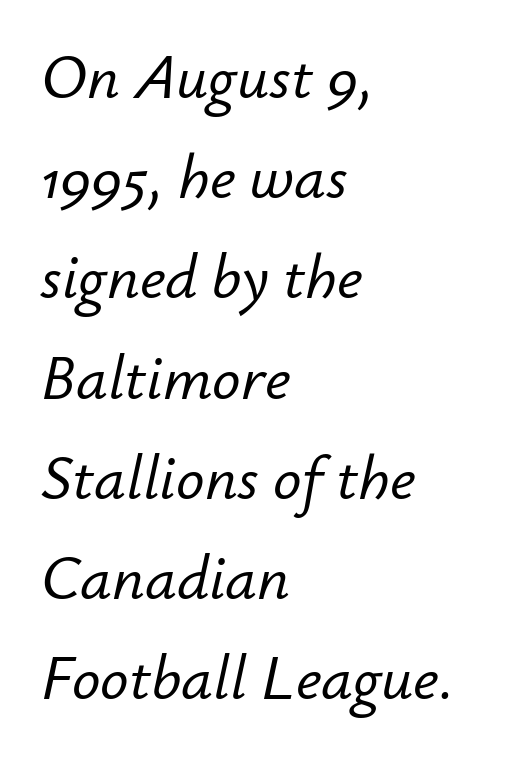
Q: Is the text italic (slanted)? A: Yes, it leans right by about 12 degrees.
Q: Is the text underlined? A: No.
Q: How is the paragraph aligned? A: Left-aligned.
Q: Is the spacing between letters normal or unusually wide? A: Normal.
Q: Is the spacing between lines tight, normal or loose? A: Normal.
Q: Width (condensed, normal, or wide)? A: Normal.
Q: Stroke contrast? A: Low.
Q: x-height? A: Small.
Q: Monospaced? A: No.
